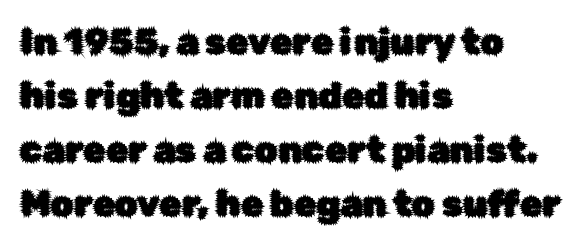
The image shows 36 px sans-serif type, upright; set left-aligned, normal line spacing (1.5x), normal letter spacing, not underlined; low stroke contrast and a medium x-height.
